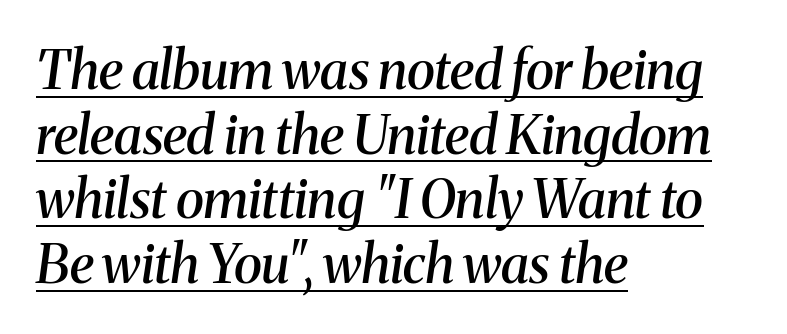
{"serif": "yes", "italic": "yes", "lean": "right", "slant_degrees": 8, "bold": "semi", "weight": "semibold", "width": "normal", "stroke_contrast": "medium", "x_height": "medium", "monospaced": "no", "underline": "yes", "align": "left", "line_spacing_ratio": 1.22, "letter_spacing": "normal", "letter_spacing_em": 0.0, "glyph_px": 53}
